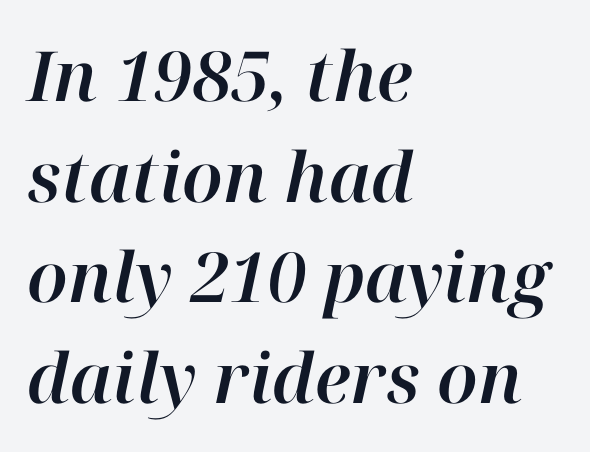
Q: Is the text italic (slanted)? A: Yes, it leans right by about 12 degrees.
Q: Is the text underlined? A: No.
Q: How is the paragraph aligned? A: Left-aligned.
Q: Is the spacing between letters normal or unusually wide? A: Normal.
Q: Is the spacing between lines tight, normal or loose? A: Normal.
Q: Width (condensed, normal, or wide)? A: Normal.
Q: Stroke contrast? A: High.
Q: x-height? A: Medium.
Q: Monospaced? A: No.
